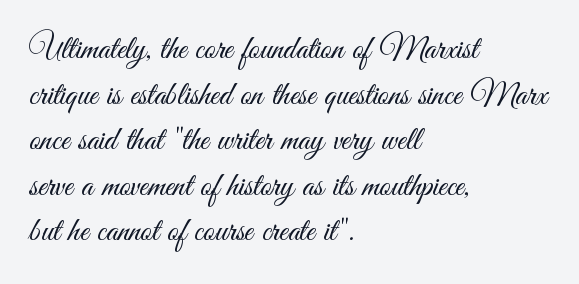
{"serif": "no", "bold": "no", "weight": "light", "width": "condensed", "stroke_contrast": "medium", "x_height": "small", "monospaced": "no", "underline": "no", "align": "left", "line_spacing": "normal", "line_spacing_ratio": 1.34, "letter_spacing": "normal", "letter_spacing_em": 0.0, "glyph_px": 34}
